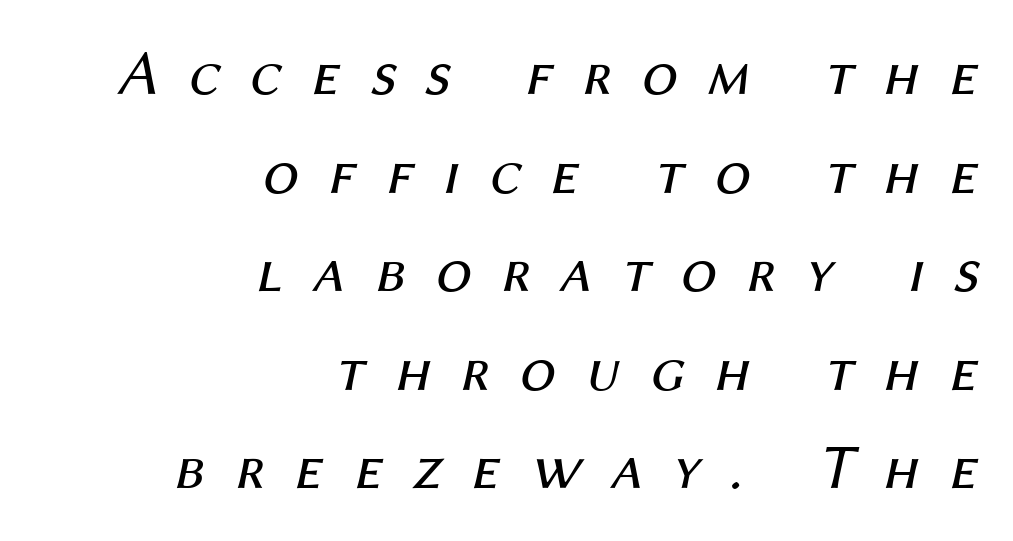
Q: Is the text bold? A: No.
Q: Is the text italic (slanted)? A: Yes, it leans right by about 12 degrees.
Q: Is the text underlined? A: No.
Q: How is the paragraph aligned? A: Right-aligned.
Q: Is the spacing between letters normal or unusually wide? A: Unusually wide.
Q: Is the spacing between lines tight, normal or loose? A: Normal.
Q: Width (condensed, normal, or wide)? A: Normal.
Q: Stroke contrast? A: Medium.
Q: x-height? A: Medium.
Q: Monospaced? A: No.
